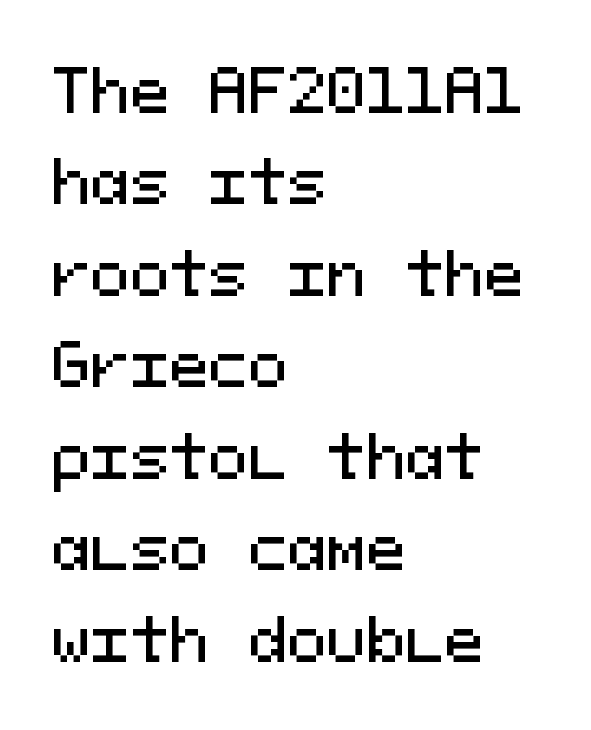
{"serif": "no", "italic": "no", "width": "normal", "stroke_contrast": "medium", "x_height": "medium", "monospaced": "yes", "underline": "no", "align": "left", "line_spacing": "normal", "line_spacing_ratio": 1.55, "letter_spacing": "normal", "letter_spacing_em": 0.0, "glyph_px": 59}
